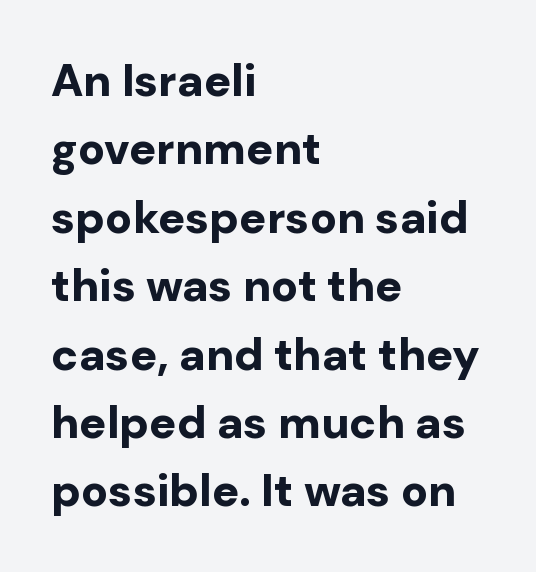
{"serif": "no", "italic": "no", "bold": "yes", "weight": "bold", "width": "normal", "stroke_contrast": "low", "x_height": "medium", "monospaced": "no", "underline": "no", "align": "left", "line_spacing": "normal", "line_spacing_ratio": 1.52, "letter_spacing": "normal", "letter_spacing_em": 0.0, "glyph_px": 45}
